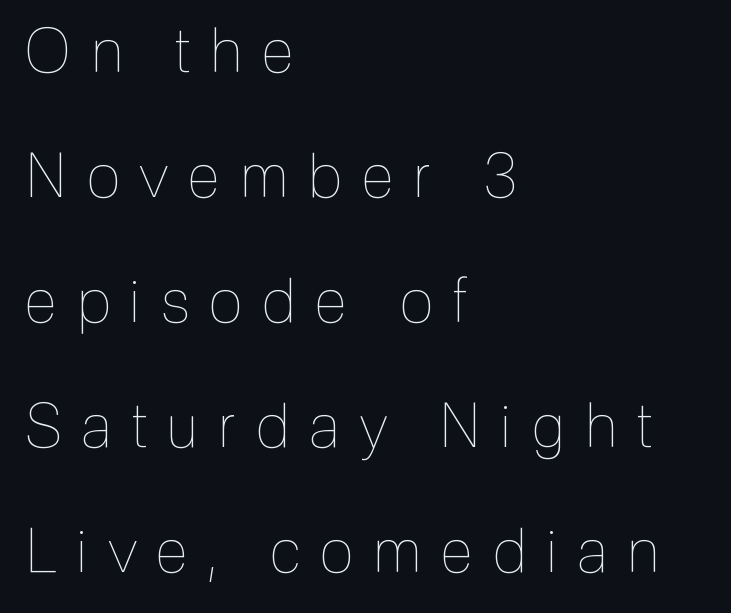
The lines in this sample share a left origin and differ only in where they stop. The strokes are not fattened; the text isn't bold. Notice the wide empty band between every row — that's loose leading. Note the varied advance widths — an 'i' is clearly narrower than an 'm'. Does the lettering tilt? It doesn't — this is upright. Words float on clear page, feet unadorned.
